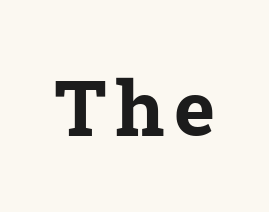
Q: Is the text bold? A: Yes.
Q: Is the typeface a serif or a sans-serif typeface? A: Serif.
Q: Is the text underlined? A: No.
Q: Width (condensed, normal, or wide)? A: Normal.
Q: Stroke contrast? A: Low.
Q: x-height? A: Medium.
Q: Monospaced? A: No.
